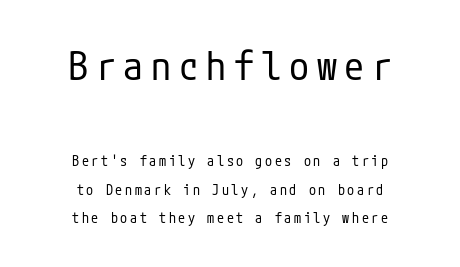
A typesetter would call this leading open, well beyond the default. Each row of text sits above clean, open space. Between these two stacked blocks, the higher one wins on size. The font sits on the lighter half of the weight spectrum, regular included. A typesetter would label this face a sans.
